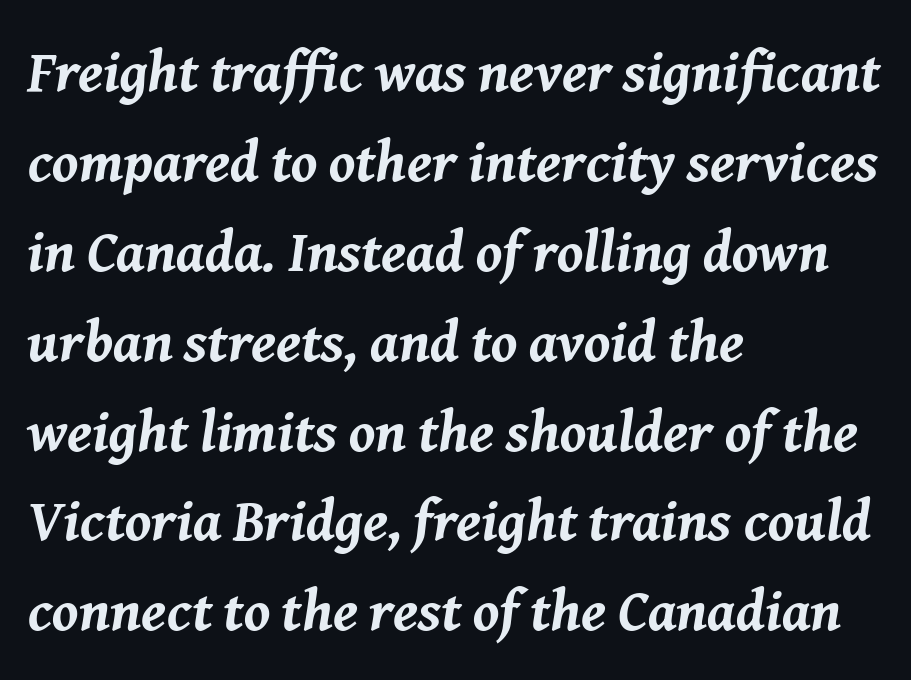
{"italic": "yes", "lean": "right", "slant_degrees": 8, "bold": "yes", "weight": "bold", "width": "normal", "stroke_contrast": "medium", "x_height": "medium", "monospaced": "no", "underline": "no", "align": "left", "line_spacing": "normal", "line_spacing_ratio": 1.55, "letter_spacing": "normal", "letter_spacing_em": 0.0, "glyph_px": 58}
